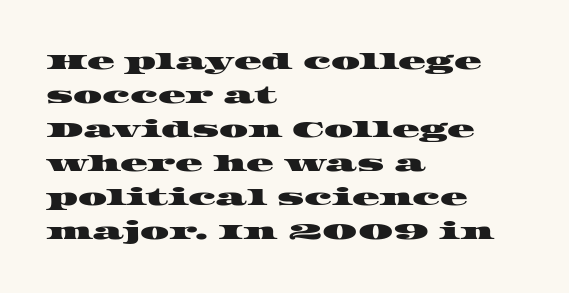
The image shows 23 px text type; set left-aligned, normal line spacing (1.48x), normal letter spacing, not underlined.
